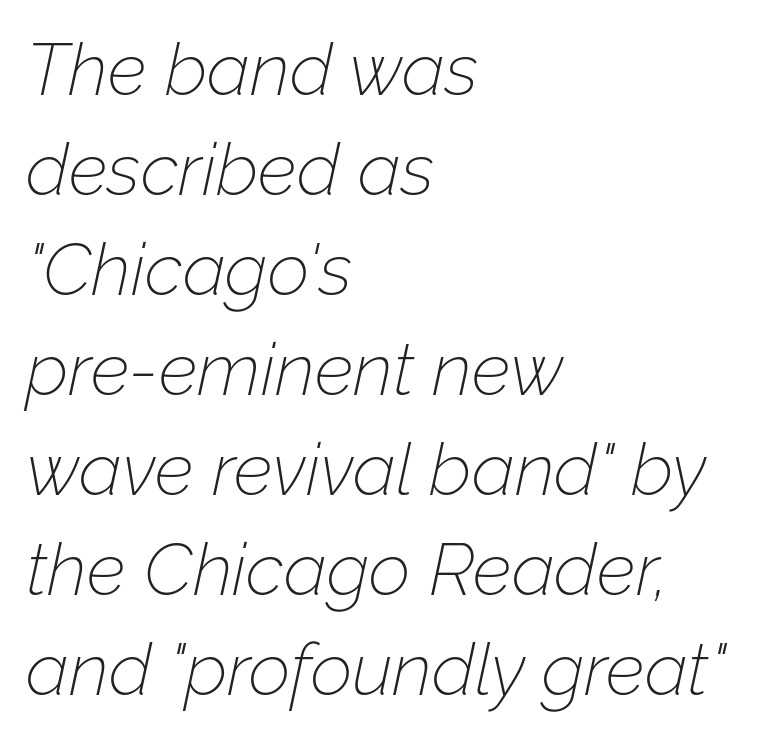
Q: Is the text bold? A: No.
Q: Is the text italic (slanted)? A: Yes, it leans right by about 12 degrees.
Q: Is the text underlined? A: No.
Q: How is the paragraph aligned? A: Left-aligned.
Q: Is the spacing between letters normal or unusually wide? A: Normal.
Q: Is the spacing between lines tight, normal or loose? A: Normal.
Q: Width (condensed, normal, or wide)? A: Normal.
Q: Stroke contrast? A: Low.
Q: x-height? A: Medium.
Q: Monospaced? A: No.
